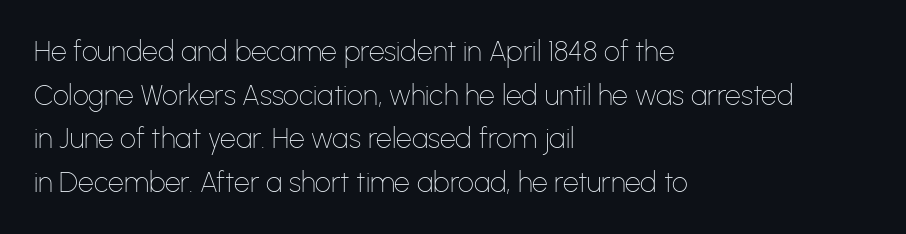
Q: Is the text bold? A: No.
Q: Is the text italic (slanted)? A: No, it is upright.
Q: Is the typeface a serif or a sans-serif typeface? A: Sans-serif.
Q: Is the text underlined? A: No.
Q: How is the paragraph aligned? A: Left-aligned.
Q: Is the spacing between letters normal or unusually wide? A: Normal.
Q: Is the spacing between lines tight, normal or loose? A: Normal.
Q: Width (condensed, normal, or wide)? A: Normal.
Q: Stroke contrast? A: Low.
Q: x-height? A: Medium.
Q: Monospaced? A: No.
